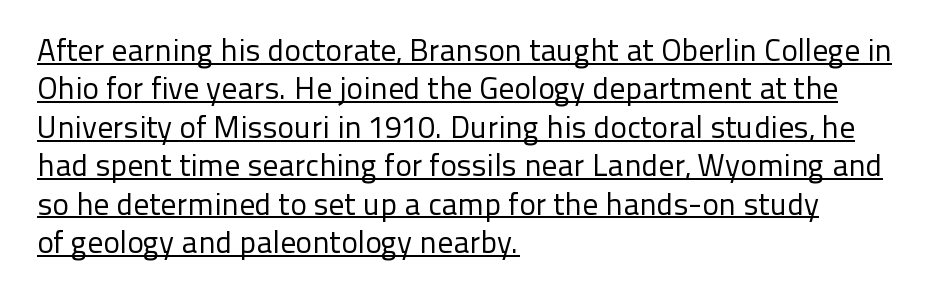
The image shows 31 px regular-weight sans-serif type, upright; set left-aligned, line spacing 1.24x, normal letter spacing, underlined; low stroke contrast and a medium x-height.
